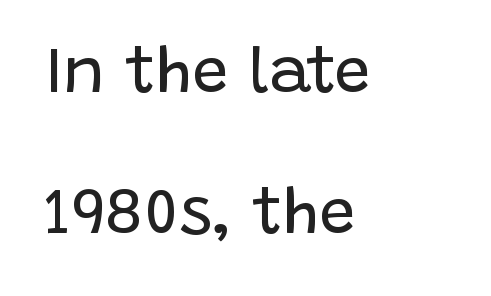
{"serif": "no", "italic": "no", "bold": "no", "weight": "regular", "width": "normal", "stroke_contrast": "low", "x_height": "large", "monospaced": "no", "underline": "no", "align": "left", "line_spacing": "loose", "line_spacing_ratio": 2.21, "letter_spacing": "normal", "letter_spacing_em": 0.0, "glyph_px": 64}
